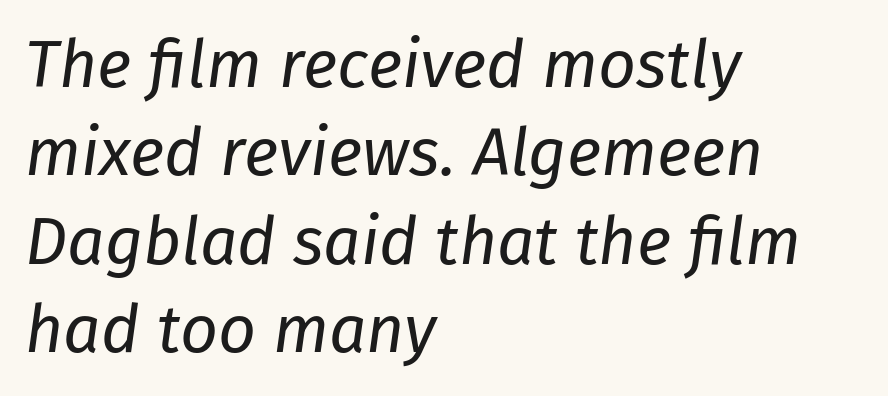
{"italic": "yes", "lean": "right", "slant_degrees": 8, "bold": "no", "weight": "regular", "width": "normal", "stroke_contrast": "low", "x_height": "medium", "monospaced": "no", "underline": "no", "align": "left", "line_spacing": "normal", "line_spacing_ratio": 1.34, "letter_spacing": "normal", "letter_spacing_em": 0.0, "glyph_px": 66}
